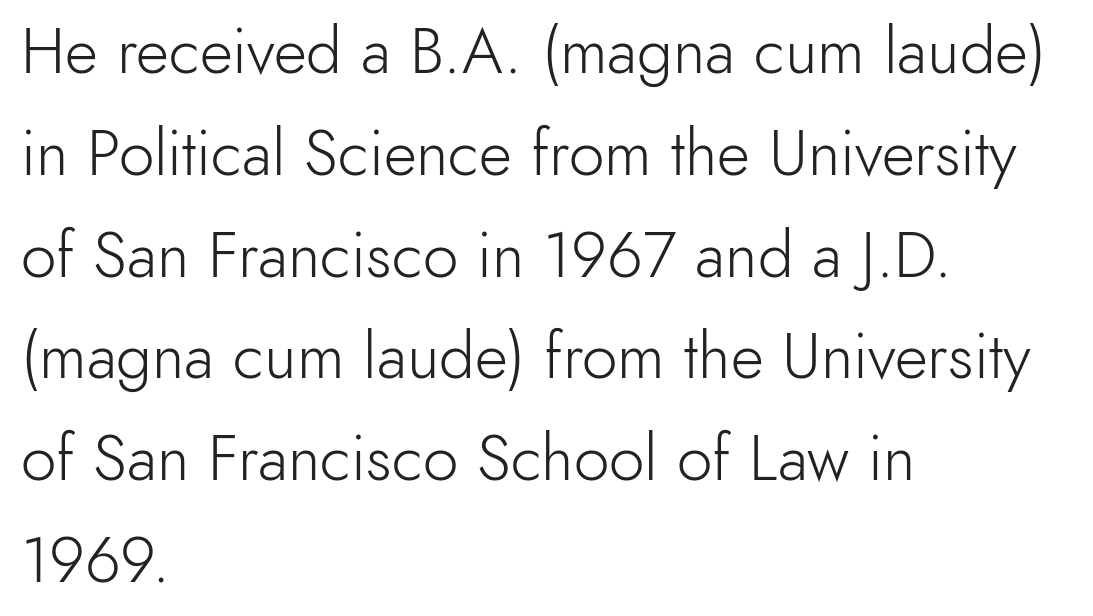
Q: Is the text bold? A: No.
Q: Is the text italic (slanted)? A: No, it is upright.
Q: Is the typeface a serif or a sans-serif typeface? A: Sans-serif.
Q: Is the text underlined? A: No.
Q: How is the paragraph aligned? A: Left-aligned.
Q: Is the spacing between letters normal or unusually wide? A: Normal.
Q: Is the spacing between lines tight, normal or loose? A: Normal.
Q: Width (condensed, normal, or wide)? A: Normal.
Q: x-height? A: Small.
Q: Monospaced? A: No.
